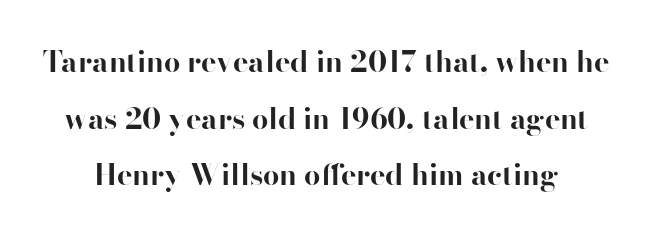
Q: Is the text bold? A: Yes.
Q: Is the text italic (slanted)? A: No, it is upright.
Q: Is the typeface a serif or a sans-serif typeface? A: Serif.
Q: Is the text underlined? A: No.
Q: Is the spacing between letters normal or unusually wide? A: Normal.
Q: Is the spacing between lines tight, normal or loose? A: Loose.
Q: Width (condensed, normal, or wide)? A: Normal.
Q: Stroke contrast? A: High.
Q: x-height? A: Small.
Q: Monospaced? A: No.
